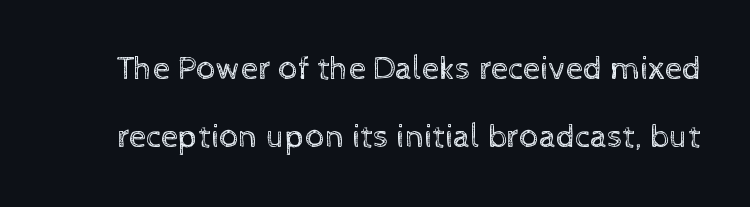
{"italic": "no", "bold": "no", "weight": "regular", "width": "normal", "x_height": "medium", "monospaced": "no", "underline": "no", "line_spacing": "loose", "line_spacing_ratio": 1.99, "letter_spacing": "normal", "letter_spacing_em": 0.0, "glyph_px": 34}
